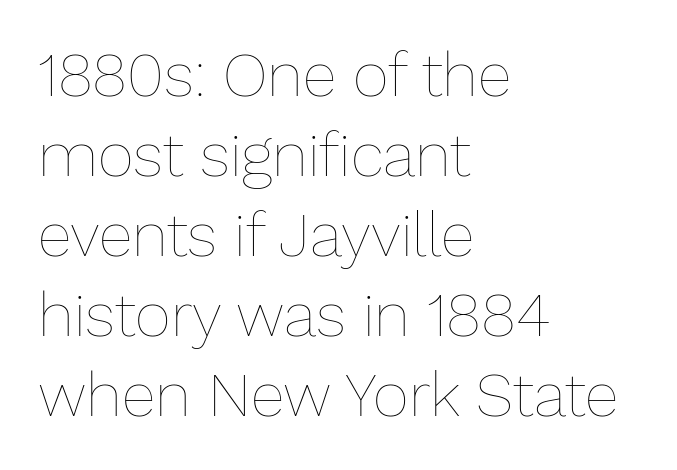
The image shows 62 px thin type, upright; set left-aligned, normal line spacing (1.29x), normal letter spacing, not underlined; low stroke contrast and a medium x-height.
